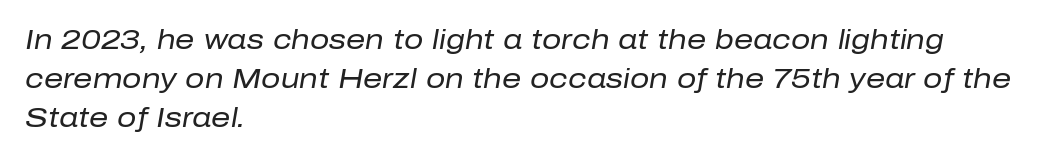
Q: Is the text bold? A: No.
Q: Is the text italic (slanted)? A: Yes, it leans right by about 10 degrees.
Q: Is the text underlined? A: No.
Q: How is the paragraph aligned? A: Left-aligned.
Q: Is the spacing between letters normal or unusually wide? A: Normal.
Q: Is the spacing between lines tight, normal or loose? A: Normal.
